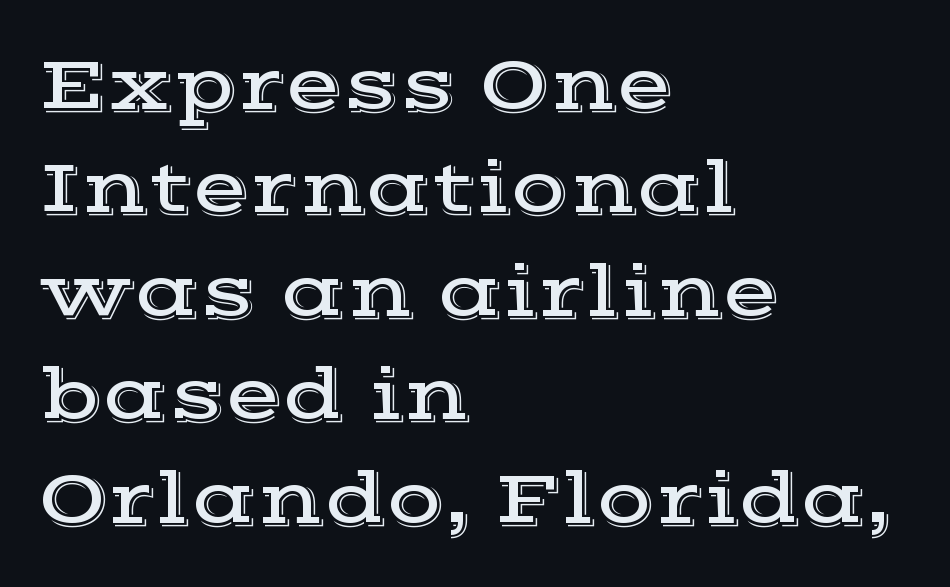
Is there any slant? The stems are plumb. The lines are quadded left. Letters rest on an invisible, unmarked baseline. This is serif lettering, the kind often seen in printed books. Proportional: the letters do not fall into vertical columns. The passage shown has conventional tracking throughout.
